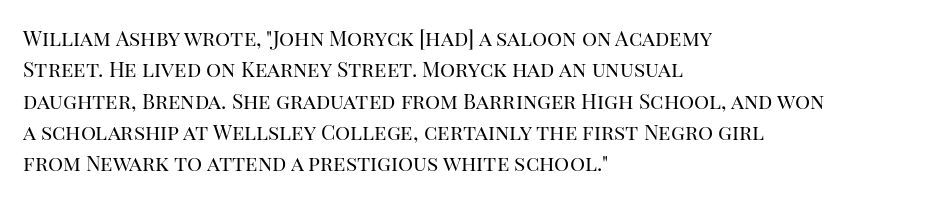
The image shows 21 px text type, upright; set left-aligned, normal line spacing (1.49x), normal letter spacing, not underlined.
